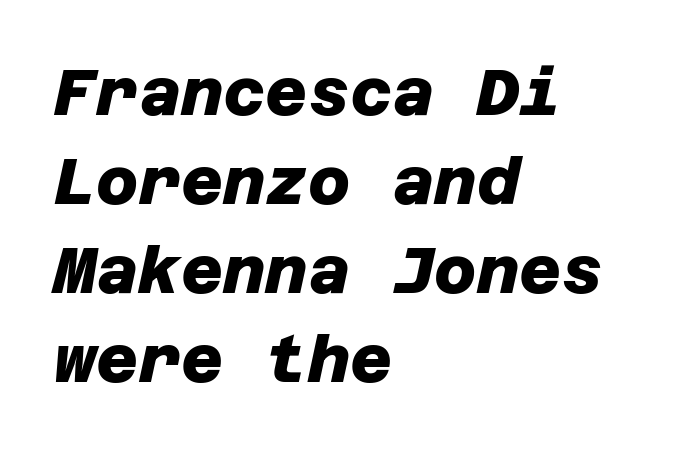
{"serif": "no", "bold": "yes", "weight": "heavy", "width": "normal", "stroke_contrast": "low", "x_height": "large", "underline": "no", "align": "left", "line_spacing": "normal", "line_spacing_ratio": 1.37, "letter_spacing": "normal", "letter_spacing_em": 0.0, "glyph_px": 65}
